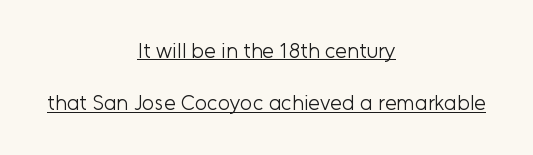
Horizontal bands of white between lines are thick stripes. In designer terms, the underline attribute is active on this setting. The letters stand straight up with perfectly vertical stems. No letter is thick-stroked: the sample isn't bold. The typesetter chose a symmetrical, centered arrangement here. Look at the tracking — it's just the regular setting, nothing added.
